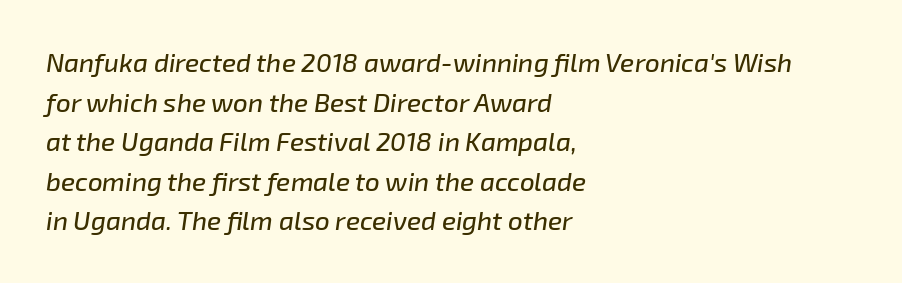
The image shows 26 px text type, italic (leaning right); set left-aligned, normal line spacing (1.52x), normal letter spacing, not underlined.
